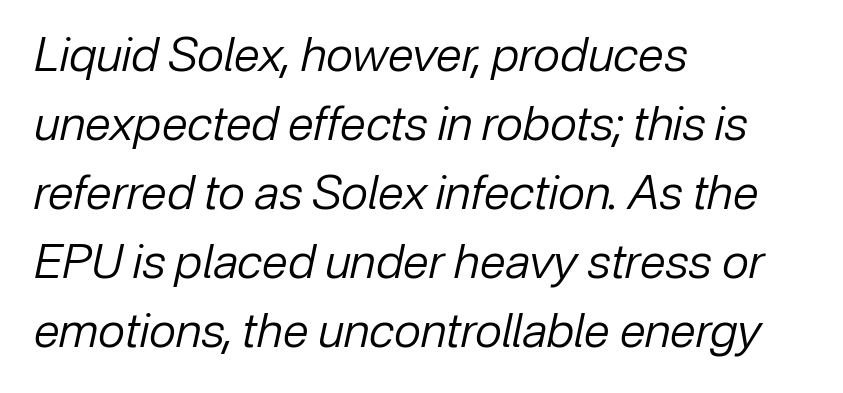
The letters are slanted; this is an italic face. Beneath every word, the page is bare. Honestly, the row spacing looks completely unremarkable. Inter-character spacing is left at the font's built-in metrics. No chunkiness to these letters — they're not bold. The compositor pushed each line to the left boundary.
